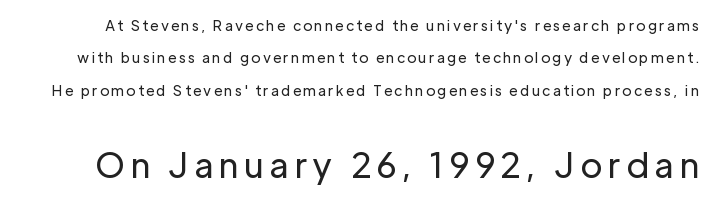
The image shows 34 px regular-weight sans-serif type, upright; set loose line spacing (2.32x), not underlined; the second (bottom) block is 2.43x larger; low stroke contrast and a medium x-height.
